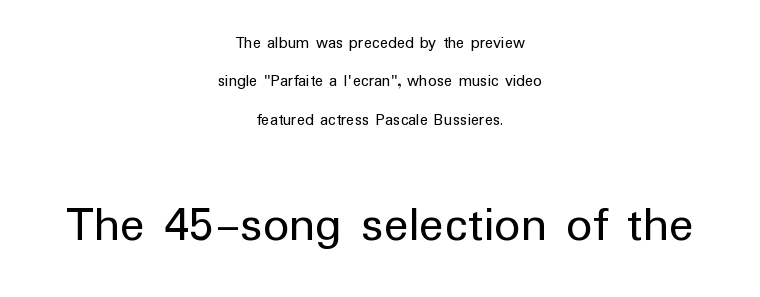
The passage shown is typeset with a sans-serif family. Looks like regular typesetting: each glyph gets only the width it needs. Notice how the passage keeps no hard edge, just a central spine. These glyphs show unthickened strokes, regular width or finer.
